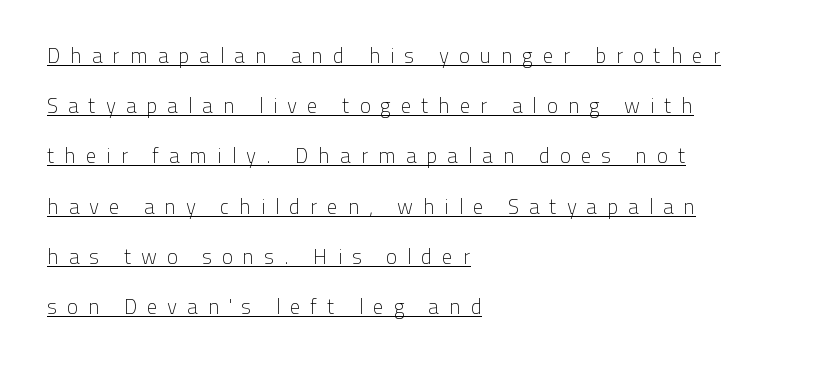
The image shows 21 px text type, upright; set left-aligned, loose line spacing (2.39x), unusually wide letter spacing (+0.46 em), underlined.
